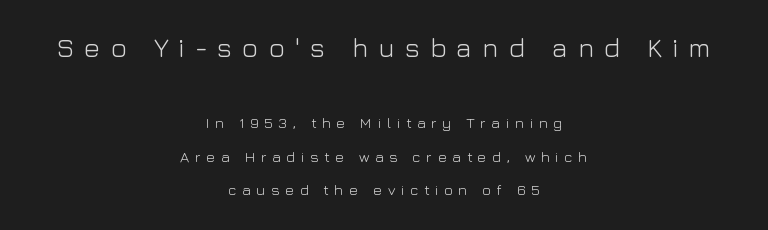
The image shows 27 px text type, upright; set centered, loose line spacing (2.26x), unusually wide letter spacing (+0.37 em), not underlined; the first (top) block is 1.8x larger.
